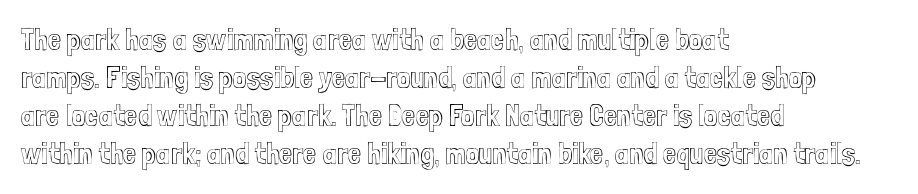
The image shows 30 px condensed type, upright; set left-aligned, normal line spacing (1.27x), normal letter spacing, not underlined; a medium x-height.
